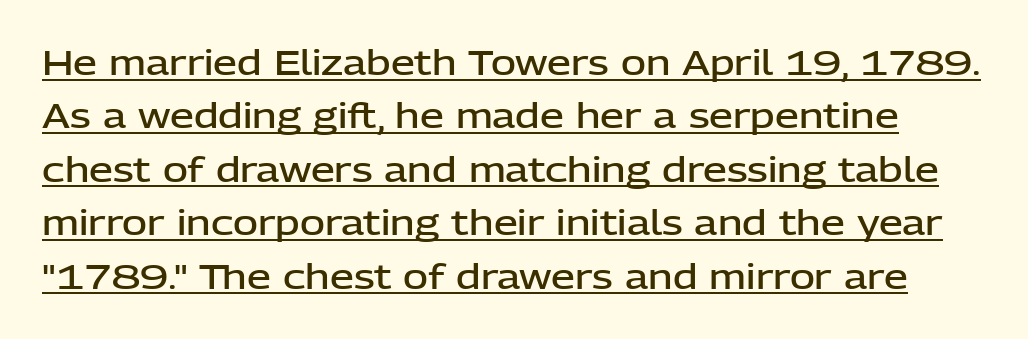
What weight is shown? A semibold, between regular and bold. Evenly set lines give the paragraph a standard silhouette. Does a line run under the words? Yes, clearly. Every stem runs plumb, perpendicular to the baseline. Each letter keeps its own natural width here, so spacing adapts to shape.
